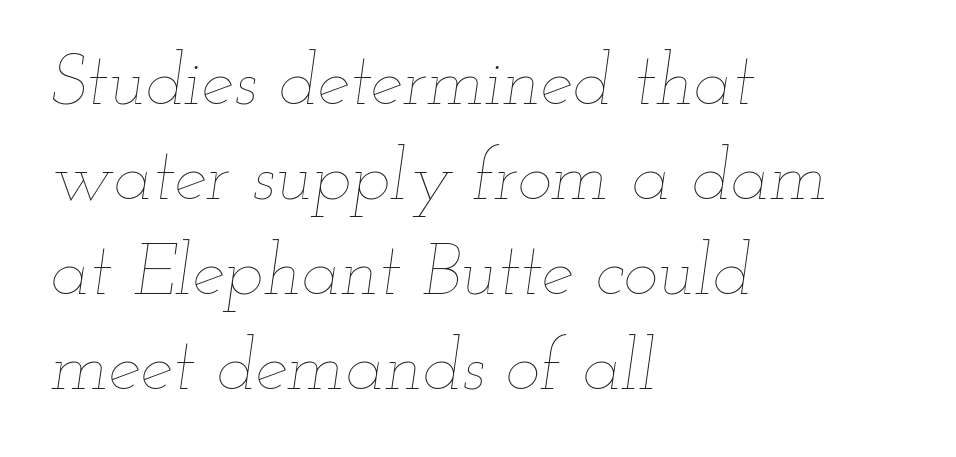
Q: Is the text bold? A: No.
Q: Is the text italic (slanted)? A: Yes, it leans right by about 12 degrees.
Q: Is the text underlined? A: No.
Q: How is the paragraph aligned? A: Left-aligned.
Q: Is the spacing between letters normal or unusually wide? A: Normal.
Q: Is the spacing between lines tight, normal or loose? A: Normal.
Q: Width (condensed, normal, or wide)? A: Wide.
Q: Stroke contrast? A: Low.
Q: x-height? A: Small.
Q: Monospaced? A: No.
